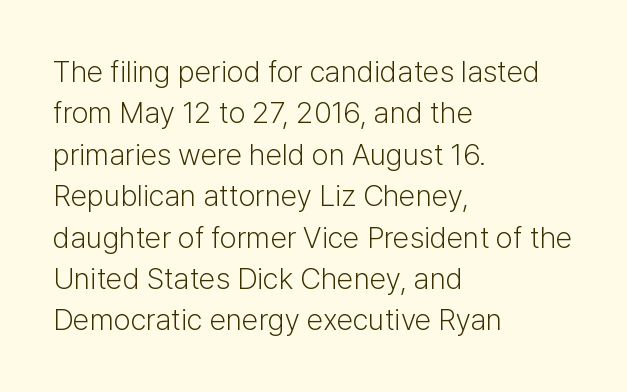
Q: Is the text bold? A: No.
Q: Is the text italic (slanted)? A: No, it is upright.
Q: Is the typeface a serif or a sans-serif typeface? A: Sans-serif.
Q: Is the text underlined? A: No.
Q: How is the paragraph aligned? A: Left-aligned.
Q: Is the spacing between letters normal or unusually wide? A: Normal.
Q: Is the spacing between lines tight, normal or loose? A: Normal.
Q: Width (condensed, normal, or wide)? A: Normal.
Q: Stroke contrast? A: Low.
Q: x-height? A: Medium.
Q: Monospaced? A: No.
